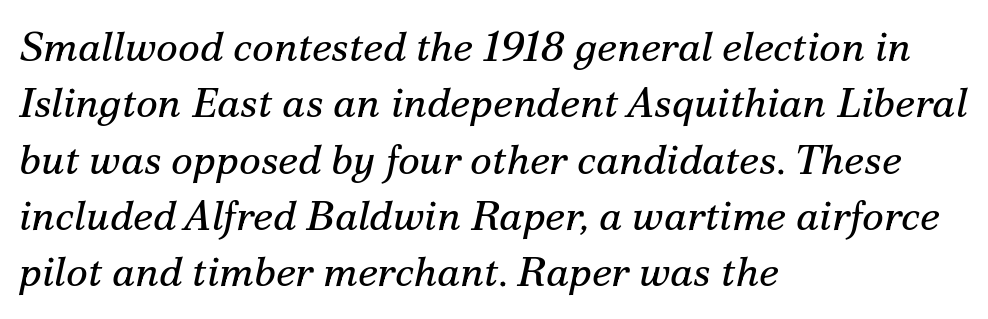
The letters sit at their default tracking, neither squeezed nor spread. Beneath every word, the page is bare. Font category for this specimen: serif. A typesetter would call this proportional, since set widths differ per character.
